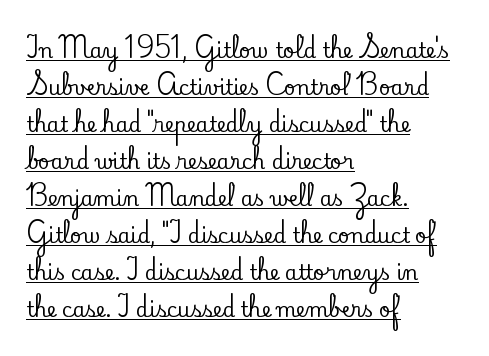
{"italic": "no", "underline": "yes", "align": "left", "line_spacing_ratio": 1.85, "letter_spacing": "normal", "letter_spacing_em": 0.0, "glyph_px": 20}
